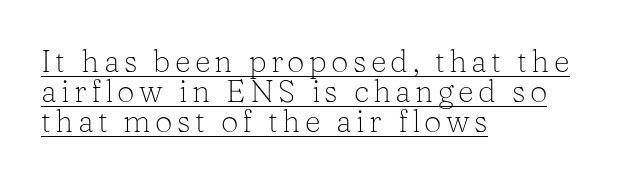
Does the type have serifs? Yes, each stem ends in a small foot. This sample trades vertical openness for compactness between lines. The paragraph shown leans on its left margin. The letters look calm and open, with moderate or lighter stems. Characters remain perfectly vertical along every line. Note the varied advance widths — an 'i' is clearly narrower than an 'm'.
